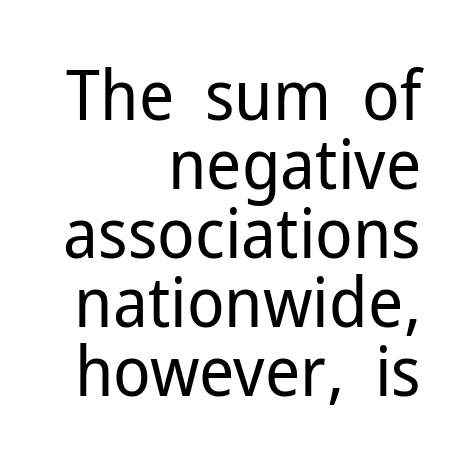
Q: Is the text bold? A: No.
Q: Is the text italic (slanted)? A: No, it is upright.
Q: Is the typeface a serif or a sans-serif typeface? A: Sans-serif.
Q: Is the text underlined? A: No.
Q: How is the paragraph aligned? A: Right-aligned.
Q: Is the spacing between letters normal or unusually wide? A: Normal.
Q: Is the spacing between lines tight, normal or loose? A: Tight.
Q: Width (condensed, normal, or wide)? A: Normal.
Q: Stroke contrast? A: Low.
Q: x-height? A: Medium.
Q: Monospaced? A: No.
